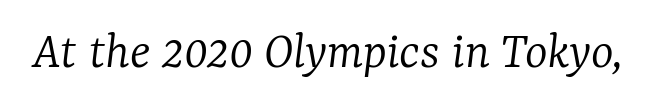
Is this a fixed-width face? No — the glyphs have proportional, varying widths. Letters have the restrained weight of plain body copy at most. Glance below the letters and you will spot only blank space. Spacing between characters is what you'd get straight out of the box. The text carries the slant typical of an italic or oblique font.
